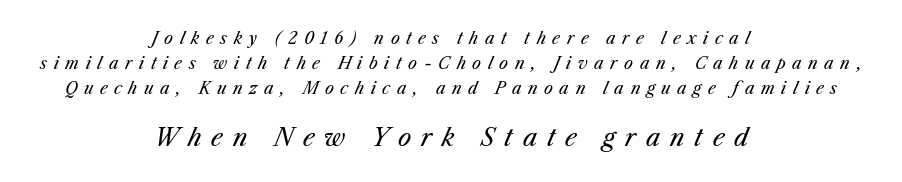
This rendering features lettering with no underline. Does the copy run flush right? No — it is centered line by line. Heft: none added — not bold. Normally led — the rows are evenly, conventionally spaced.
